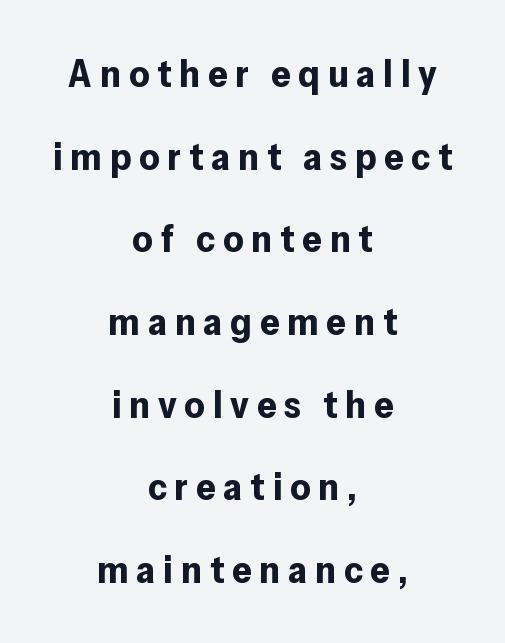
{"serif": "no", "italic": "no", "bold": "yes", "weight": "bold", "width": "normal", "stroke_contrast": "low", "x_height": "medium", "monospaced": "no", "underline": "no", "align": "center", "line_spacing": "loose", "line_spacing_ratio": 2.12, "letter_spacing": "wide", "letter_spacing_em": 0.2, "glyph_px": 39}
